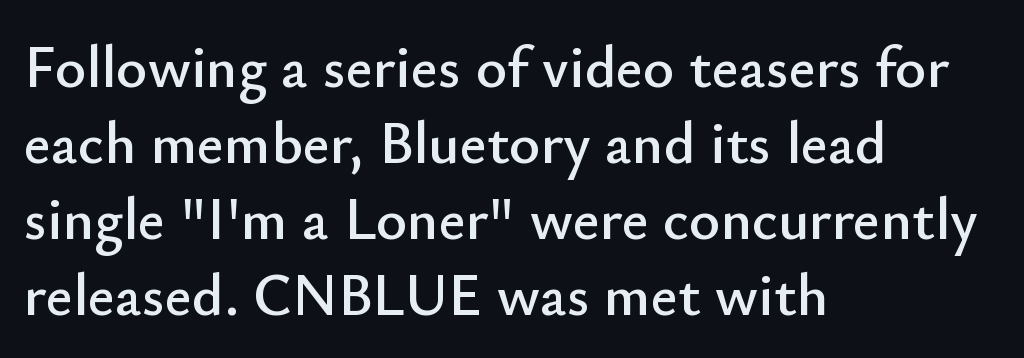
The type family on display is of the sans-serif kind. This sample is left-justified, so line endings fall wherever the words run out. Whoever set this chose a conventional vertical rhythm. These lines are rendered in a variable-pitch font. Check under the words: just untouched page. It's the straight-up-and-down kind of type.
